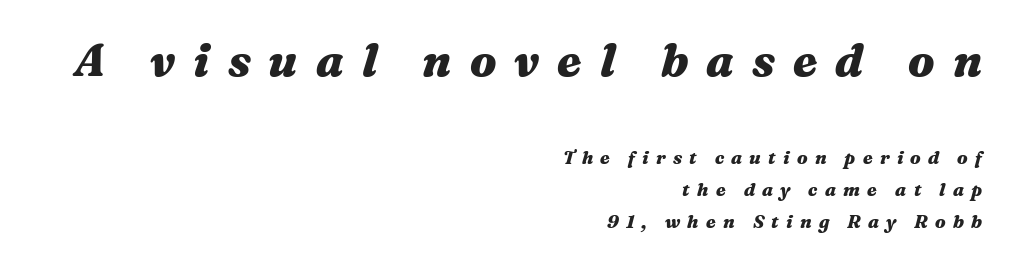
{"italic": "yes", "lean": "right", "slant_degrees": 16, "bold": "yes", "weight": "heavy", "width": "wide", "stroke_contrast": "medium", "x_height": "medium", "monospaced": "no", "underline": "no", "align": "right", "line_spacing_ratio": 1.76, "letter_spacing": "wide", "letter_spacing_em": 0.4, "larger_block": "first", "size_ratio": 2.5, "glyph_px": 45}
